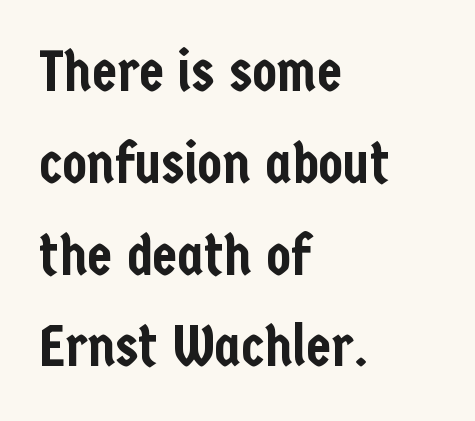
This sample uses a sans-serif face. No word sits above an underline. The ragged edge is on the right, which tells us the setting is flush left. A typesetter would call this leading conventional body-copy spacing. It's the straight-up-and-down kind of type. Character widths vary here, with narrow letters taking less room than wide ones.
